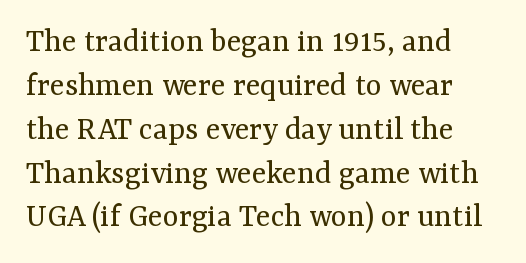
The image shows 34 px regular-weight serif type, upright; set left-aligned, normal line spacing (1.29x), normal letter spacing, not underlined; medium stroke contrast and a medium x-height.
